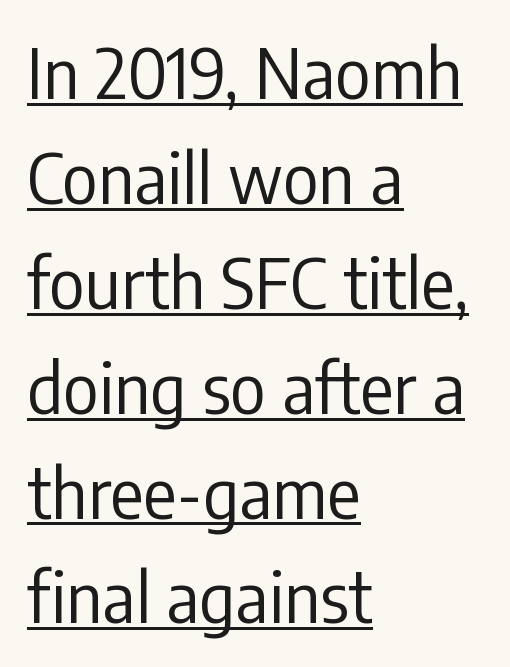
The image shows 69 px regular-weight, condensed sans-serif type, upright; set left-aligned, normal line spacing (1.52x), normal letter spacing, underlined; low stroke contrast and a medium x-height.
